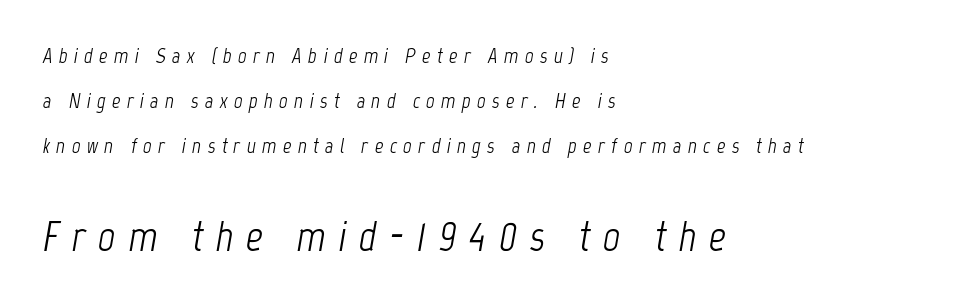
{"italic": "yes", "lean": "right", "slant_degrees": 12, "bold": "no", "weight": "light", "width": "condensed", "stroke_contrast": "low", "x_height": "medium", "monospaced": "no", "underline": "no", "align": "left", "line_spacing": "loose", "line_spacing_ratio": 2.14, "letter_spacing": "wide", "letter_spacing_em": 0.3, "larger_block": "second", "size_ratio": 2.0, "glyph_px": 42}
